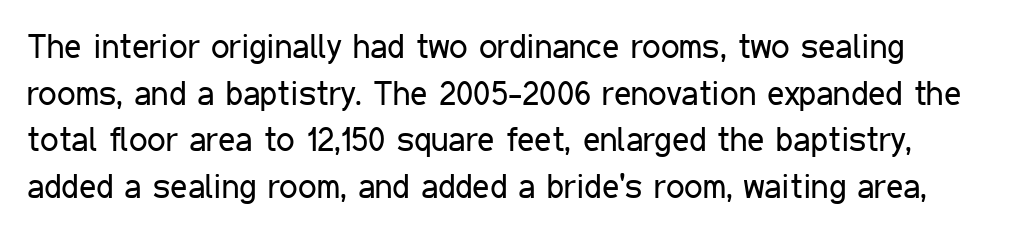
The image shows 33 px regular-weight, condensed sans-serif type, upright; set normal line spacing (1.41x), normal letter spacing, not underlined; low stroke contrast and a medium x-height.
